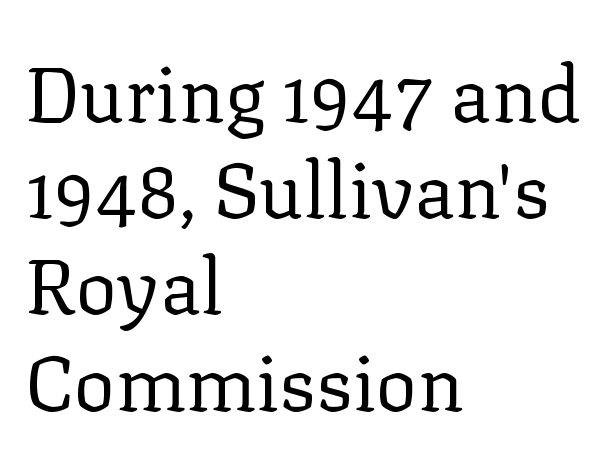
The image shows 77 px regular-weight serif type, upright; set left-aligned, normal line spacing (1.25x), normal letter spacing, not underlined; low stroke contrast and a medium x-height.
